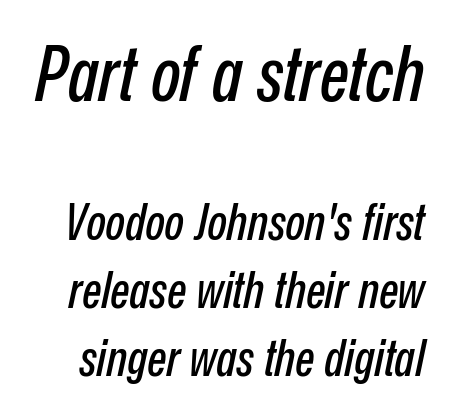
Q: Is the text italic (slanted)? A: Yes, it leans right by about 12 degrees.
Q: Is the text underlined? A: No.
Q: Is the spacing between letters normal or unusually wide? A: Normal.
Q: Is the spacing between lines tight, normal or loose? A: Normal.
Q: Which block of text is set in a larger size, the first (top) or the second (bottom)? A: The first (top) one.
Q: Width (condensed, normal, or wide)? A: Condensed.
Q: Stroke contrast? A: Low.
Q: x-height? A: Medium.
Q: Monospaced? A: No.
